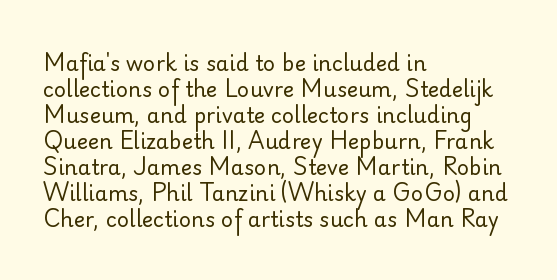
The typography opts for an upright posture over an oblique one. Unmarked baselines from the first word to the last. Students, note that the glyphs here touch the page at normal intervals. Which margin do the lines hug? The left one — the right edge is uneven. The typesetting does not lean heavy: it is not bold.
